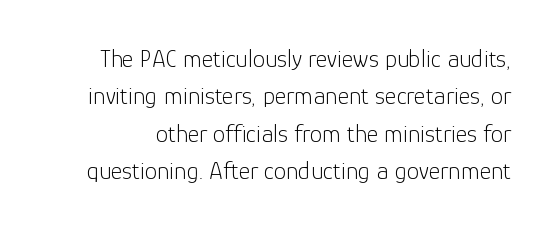
Q: Is the text bold? A: No.
Q: Is the text italic (slanted)? A: No, it is upright.
Q: Is the text underlined? A: No.
Q: Is the spacing between letters normal or unusually wide? A: Normal.
Q: Is the spacing between lines tight, normal or loose? A: Normal.
